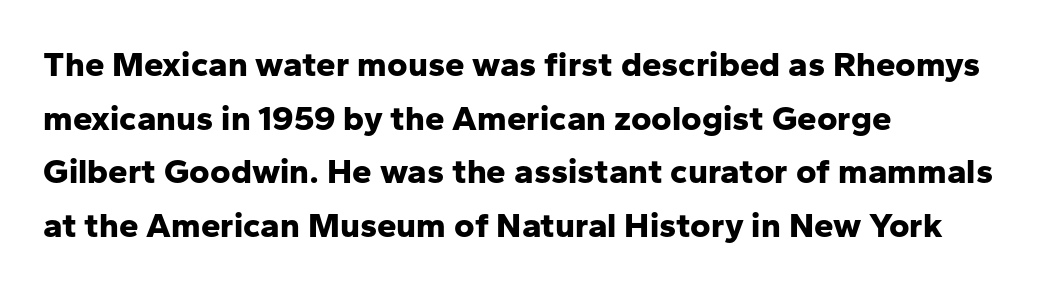
{"serif": "no", "italic": "no", "bold": "yes", "weight": "bold", "width": "normal", "stroke_contrast": "low", "x_height": "medium", "monospaced": "no", "underline": "no", "align": "left", "line_spacing": "normal", "line_spacing_ratio": 1.53, "letter_spacing": "normal", "letter_spacing_em": 0.0, "glyph_px": 35}
